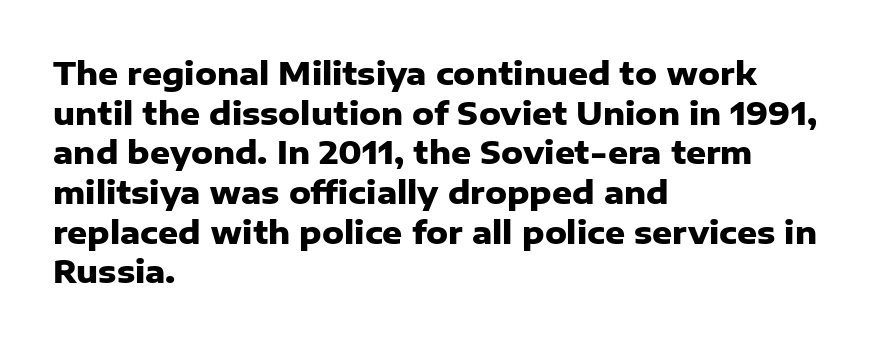
Q: Is the text bold? A: Yes.
Q: Is the text italic (slanted)? A: No, it is upright.
Q: Is the typeface a serif or a sans-serif typeface? A: Sans-serif.
Q: Is the text underlined? A: No.
Q: How is the paragraph aligned? A: Left-aligned.
Q: Is the spacing between letters normal or unusually wide? A: Normal.
Q: Is the spacing between lines tight, normal or loose? A: Normal.
Q: Width (condensed, normal, or wide)? A: Normal.
Q: Stroke contrast? A: Low.
Q: x-height? A: Medium.
Q: Monospaced? A: No.
